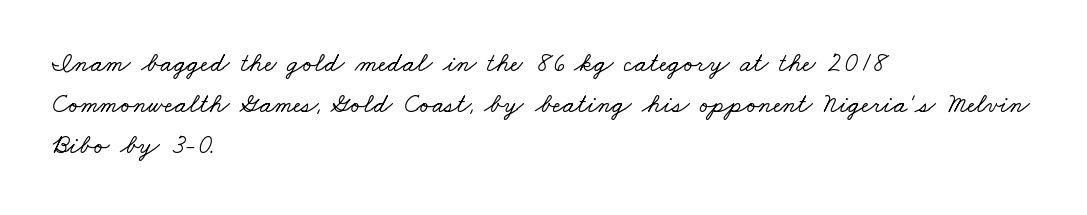
The paragraph has a hard left edge and a soft right edge. The leading is moderate, giving the passage an even texture. Has an underline been added? It has not. The line texture is even and compact thanks to regular tracking.
